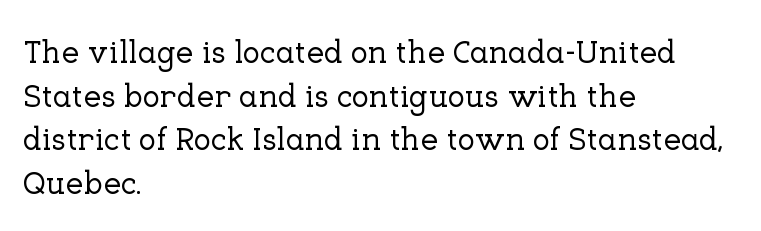
{"serif": "yes", "italic": "no", "width": "normal", "stroke_contrast": "low", "x_height": "medium", "monospaced": "no", "underline": "no", "align": "left", "line_spacing": "normal", "line_spacing_ratio": 1.36, "letter_spacing": "normal", "letter_spacing_em": 0.0, "glyph_px": 32}
